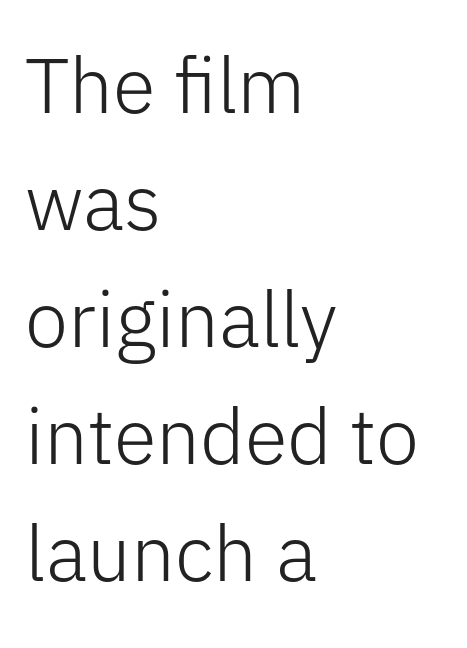
{"serif": "no", "italic": "no", "bold": "no", "weight": "light", "width": "normal", "stroke_contrast": "low", "x_height": "medium", "monospaced": "no", "underline": "no", "align": "left", "line_spacing": "normal", "line_spacing_ratio": 1.5, "letter_spacing": "normal", "letter_spacing_em": 0.0, "glyph_px": 78}
